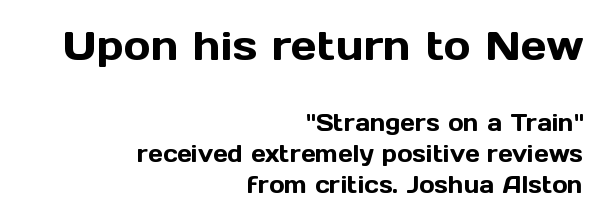
Q: Is the text italic (slanted)? A: No, it is upright.
Q: Is the typeface a serif or a sans-serif typeface? A: Sans-serif.
Q: Is the text underlined? A: No.
Q: How is the paragraph aligned? A: Right-aligned.
Q: Is the spacing between letters normal or unusually wide? A: Normal.
Q: Is the spacing between lines tight, normal or loose? A: Normal.
Q: Which block of text is set in a larger size, the first (top) or the second (bottom)? A: The first (top) one.
Q: Width (condensed, normal, or wide)? A: Normal.
Q: x-height? A: Medium.
Q: Monospaced? A: No.
